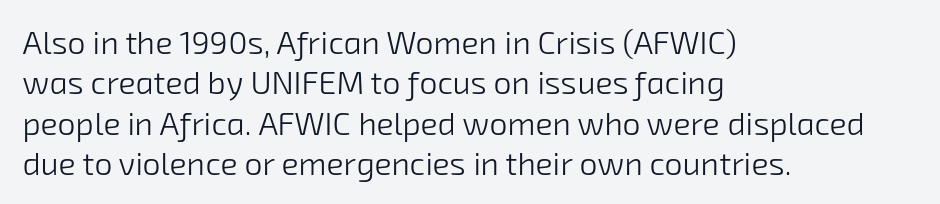
{"serif": "no", "bold": "no", "weight": "light", "width": "normal", "stroke_contrast": "low", "x_height": "medium", "monospaced": "no", "underline": "no", "align": "left", "line_spacing": "normal", "line_spacing_ratio": 1.26, "letter_spacing": "normal", "letter_spacing_em": 0.0, "glyph_px": 32}
